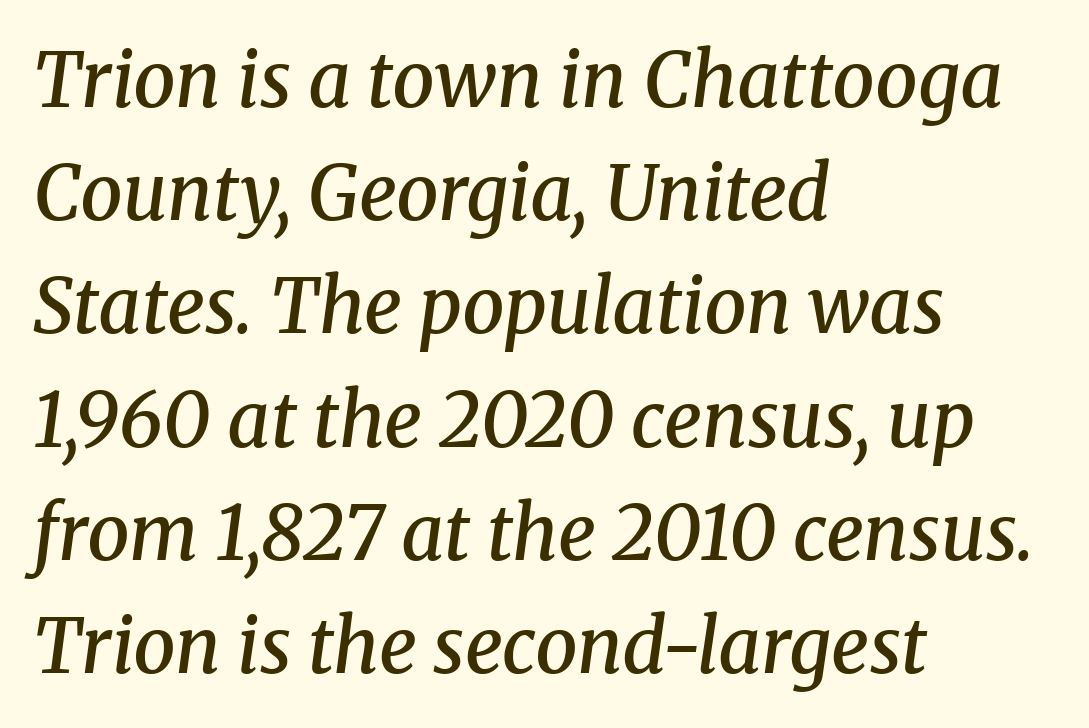
Q: Is the text bold? A: Semi-bold.
Q: Is the text italic (slanted)? A: Yes, it leans right by about 8 degrees.
Q: Is the typeface a serif or a sans-serif typeface? A: Serif.
Q: Is the text underlined? A: No.
Q: How is the paragraph aligned? A: Left-aligned.
Q: Is the spacing between letters normal or unusually wide? A: Normal.
Q: Is the spacing between lines tight, normal or loose? A: Normal.
Q: Width (condensed, normal, or wide)? A: Normal.
Q: Stroke contrast? A: Medium.
Q: x-height? A: Medium.
Q: Monospaced? A: No.
